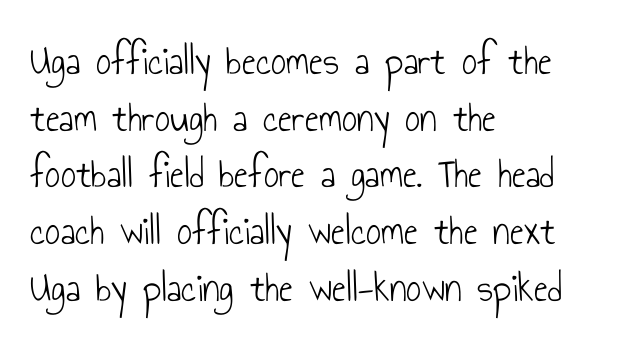
The image shows 42 px light, condensed sans-serif type, upright; set left-aligned, normal line spacing (1.35x), normal letter spacing, not underlined; low stroke contrast and a small x-height.
